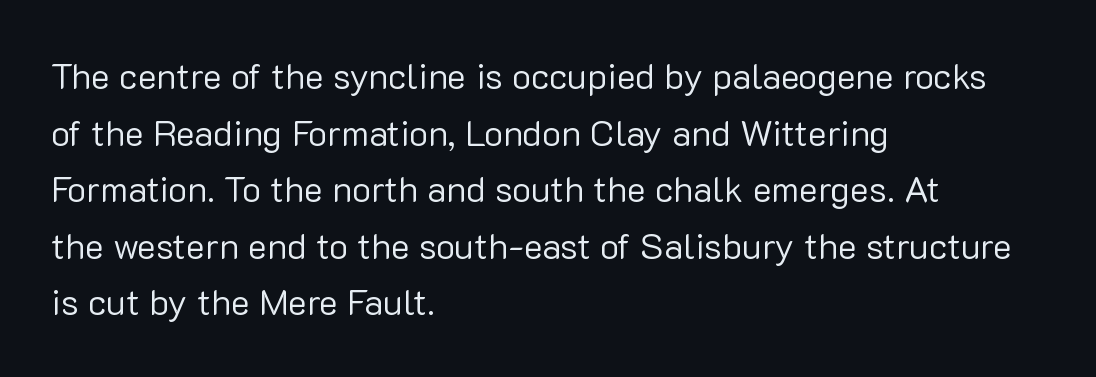
The image shows 36 px regular-weight sans-serif type, upright; set left-aligned, normal line spacing (1.57x), normal letter spacing, not underlined; low stroke contrast and a medium x-height.
